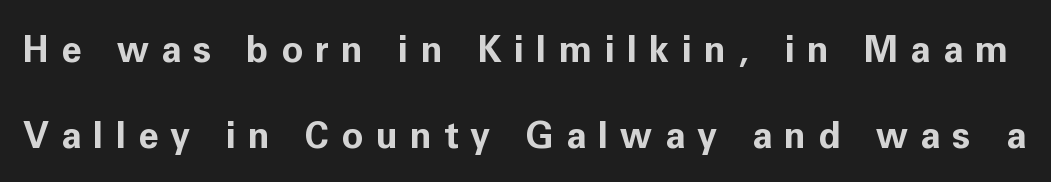
Q: Is the text bold? A: Yes.
Q: Is the text italic (slanted)? A: No, it is upright.
Q: Is the typeface a serif or a sans-serif typeface? A: Sans-serif.
Q: Is the text underlined? A: No.
Q: Is the spacing between letters normal or unusually wide? A: Unusually wide.
Q: Is the spacing between lines tight, normal or loose? A: Loose.
Q: Width (condensed, normal, or wide)? A: Normal.
Q: Stroke contrast? A: Low.
Q: x-height? A: Medium.
Q: Monospaced? A: No.
